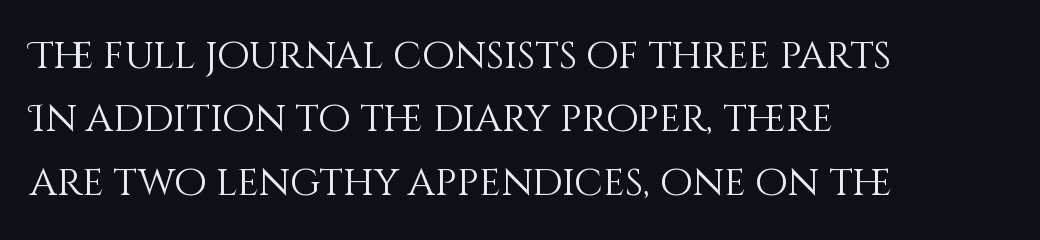
Italic? Not at all — the glyphs are vertical. Each new line begins a customary step beneath the previous one. These lines are rendered in a variable-pitch font. Every row of glyphs begins at an identical x-position on the left. Compared with a typical body face, this is equally light or lighter still.
